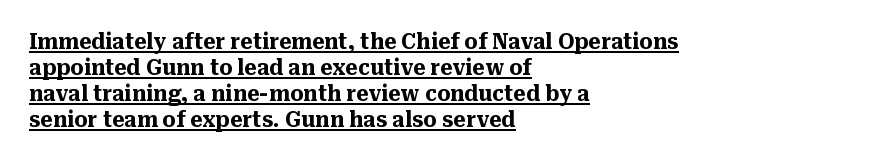
Notice how a bar underscores the lettering throughout. Quick note: not italic, upright. You could call the tracking neutral — neither tight nor loose. Caption: bold face, heavy strokes. The paragraph shown leans on its left margin.
